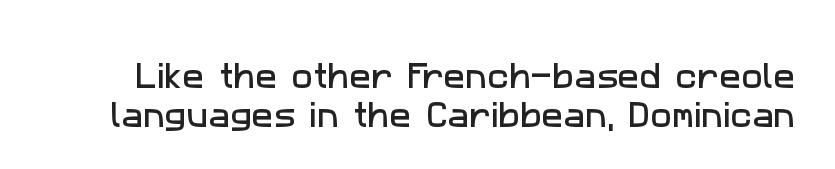
The image shows 29 px sans-serif type; set normal line spacing (1.33x), normal letter spacing, not underlined; low stroke contrast and a medium x-height.
